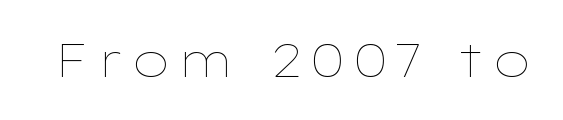
Q: Is the text bold? A: No.
Q: Is the text italic (slanted)? A: No, it is upright.
Q: Is the text underlined? A: No.
Q: Width (condensed, normal, or wide)? A: Wide.
Q: Stroke contrast? A: Low.
Q: x-height? A: Medium.
Q: Monospaced? A: No.
